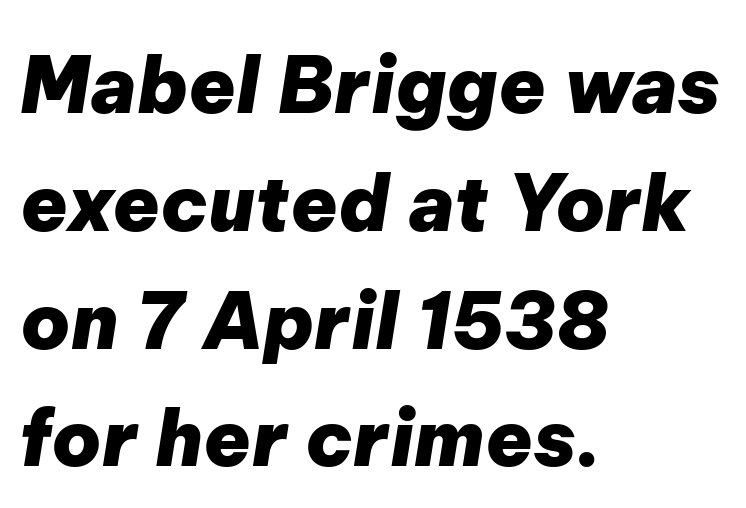
The space beneath each line is pristine and unruled. Compared with typical paragraphs, the rows here are spaced about the same. If you drew a ruler down the left edge, every line would touch it. The font is running at its bold setting. Is this a fixed-width face? No — the glyphs have proportional, varying widths.
